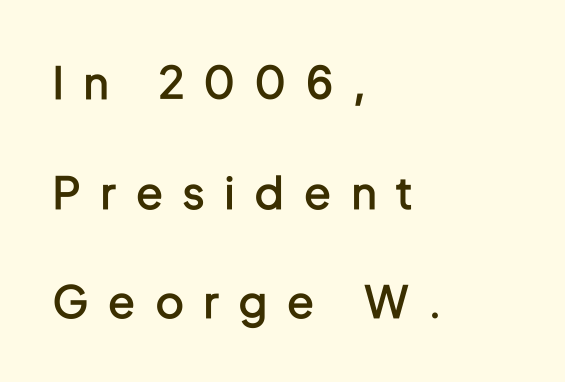
Q: Is the text bold? A: Semi-bold.
Q: Is the text italic (slanted)? A: No, it is upright.
Q: Is the typeface a serif or a sans-serif typeface? A: Sans-serif.
Q: Is the text underlined? A: No.
Q: How is the paragraph aligned? A: Left-aligned.
Q: Is the spacing between letters normal or unusually wide? A: Unusually wide.
Q: Is the spacing between lines tight, normal or loose? A: Loose.
Q: Width (condensed, normal, or wide)? A: Condensed.
Q: Stroke contrast? A: Low.
Q: x-height? A: Medium.
Q: Monospaced? A: No.
